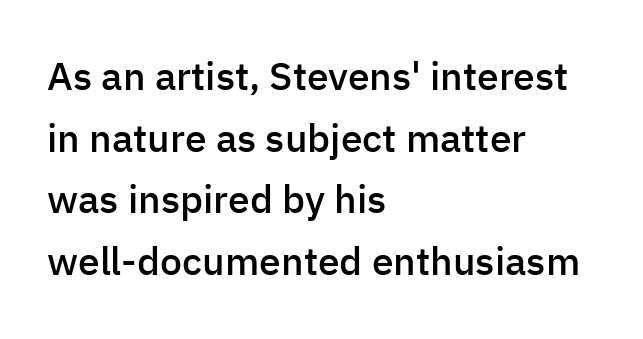
{"serif": "no", "italic": "no", "bold": "semi", "weight": "semibold", "width": "normal", "stroke_contrast": "low", "x_height": "medium", "monospaced": "no", "underline": "no", "align": "left", "line_spacing": "normal", "line_spacing_ratio": 1.58, "letter_spacing": "normal", "letter_spacing_em": 0.0, "glyph_px": 39}
